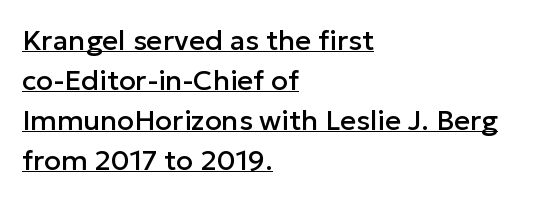
Q: Is the text italic (slanted)? A: No, it is upright.
Q: Is the typeface a serif or a sans-serif typeface? A: Sans-serif.
Q: Is the text underlined? A: Yes.
Q: How is the paragraph aligned? A: Left-aligned.
Q: Is the spacing between letters normal or unusually wide? A: Normal.
Q: Is the spacing between lines tight, normal or loose? A: Normal.
Q: Width (condensed, normal, or wide)? A: Normal.
Q: Stroke contrast? A: Low.
Q: x-height? A: Medium.
Q: Monospaced? A: No.
